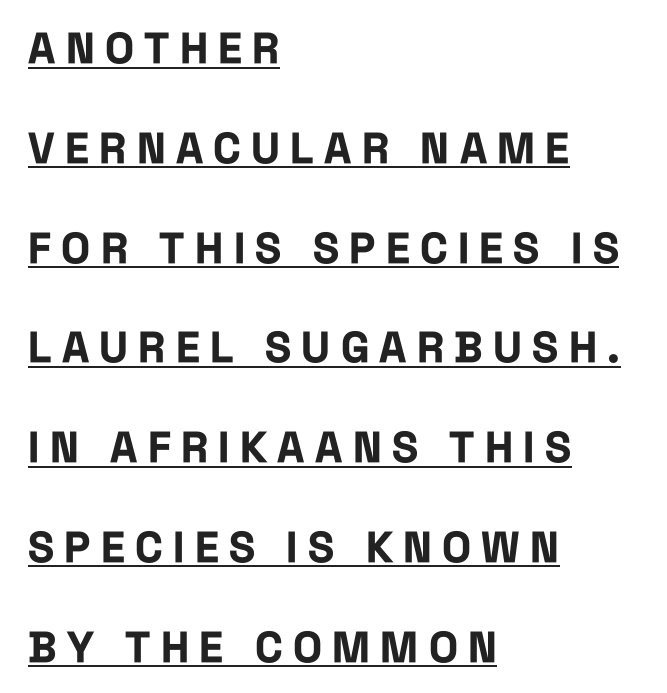
Grotesque or geometric, the face here clearly has no serifs. Weight: bold. Is this a fixed-width face? No — the glyphs have proportional, varying widths. Visually the block forms a straight wall on the left and a jagged coastline on the right. Whoever set this chose breathing room over compactness in the vertical rhythm.
